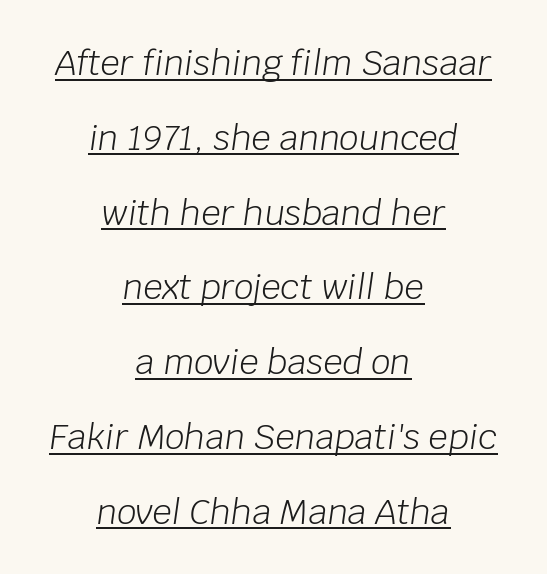
Q: Is the text bold? A: No.
Q: Is the text italic (slanted)? A: Yes, it leans right by about 8 degrees.
Q: Is the text underlined? A: Yes.
Q: How is the paragraph aligned? A: Centered.
Q: Is the spacing between letters normal or unusually wide? A: Normal.
Q: Is the spacing between lines tight, normal or loose? A: Loose.
Q: Width (condensed, normal, or wide)? A: Normal.
Q: Stroke contrast? A: Low.
Q: x-height? A: Large.
Q: Monospaced? A: No.
